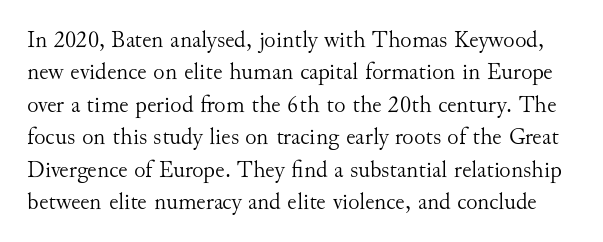
Q: Is the text bold? A: No.
Q: Is the text italic (slanted)? A: No, it is upright.
Q: Is the text underlined? A: No.
Q: Is the spacing between letters normal or unusually wide? A: Normal.
Q: Is the spacing between lines tight, normal or loose? A: Normal.
